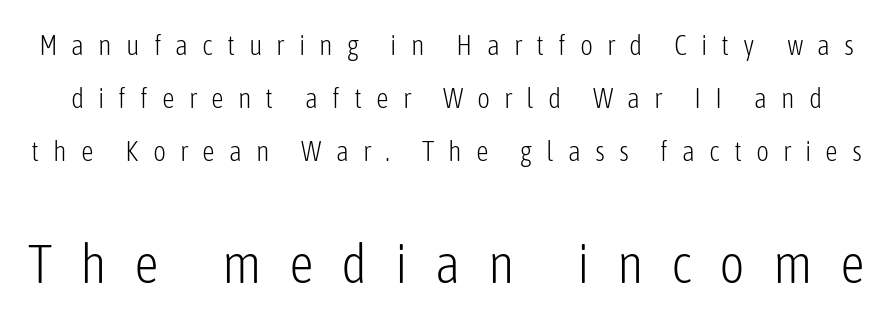
The face looks like a standard text weight, possibly lighter. The lettering holds an erect, upright posture throughout. The more generous point size was reserved for the lower chunk. You could only call the tracking loose — the letters float apart.
